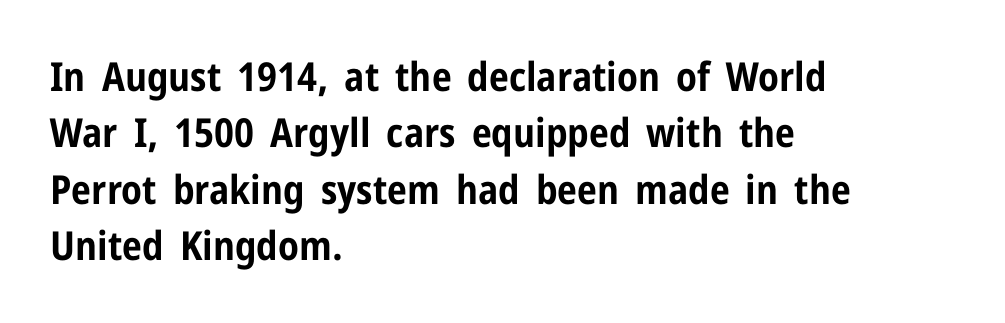
Q: Is the text bold? A: Yes.
Q: Is the text italic (slanted)? A: No, it is upright.
Q: Is the typeface a serif or a sans-serif typeface? A: Sans-serif.
Q: Is the text underlined? A: No.
Q: How is the paragraph aligned? A: Left-aligned.
Q: Is the spacing between letters normal or unusually wide? A: Normal.
Q: Is the spacing between lines tight, normal or loose? A: Normal.
Q: Width (condensed, normal, or wide)? A: Condensed.
Q: Stroke contrast? A: Low.
Q: x-height? A: Medium.
Q: Monospaced? A: No.
